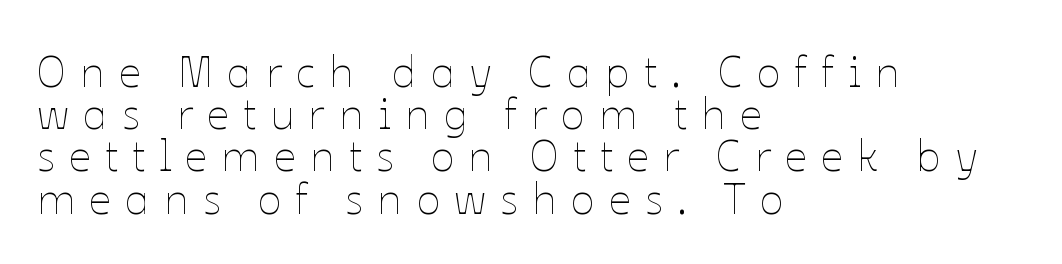
Characters follow at a spacing far wider than the type designer built in. These lines are set flush left with a ragged right edge. Think of a printed novel: that variable character pitch is what you see here. Has an underline been added? It has not.
